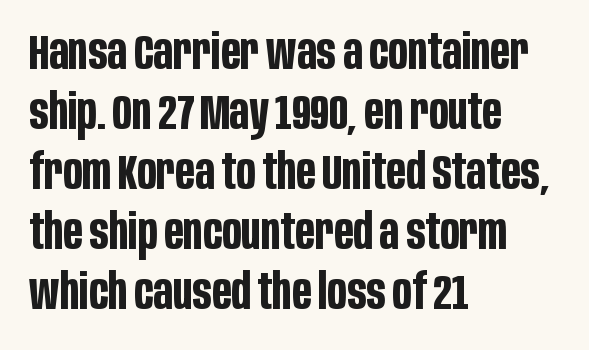
{"serif": "no", "italic": "no", "bold": "yes", "weight": "bold", "width": "condensed", "stroke_contrast": "low", "x_height": "large", "monospaced": "no", "underline": "no", "align": "left", "line_spacing_ratio": 1.2, "letter_spacing": "normal", "letter_spacing_em": 0.0, "glyph_px": 50}
